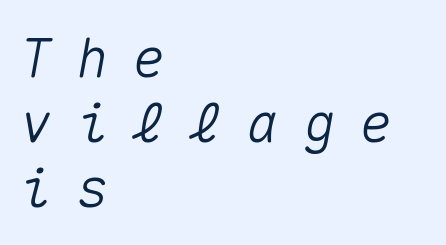
Q: Is the text italic (slanted)? A: Yes, it leans right by about 10 degrees.
Q: Is the text underlined? A: No.
Q: How is the paragraph aligned? A: Left-aligned.
Q: Is the spacing between letters normal or unusually wide? A: Unusually wide.
Q: Width (condensed, normal, or wide)? A: Normal.
Q: Stroke contrast? A: Medium.
Q: x-height? A: Medium.
Q: Monospaced? A: Yes.
